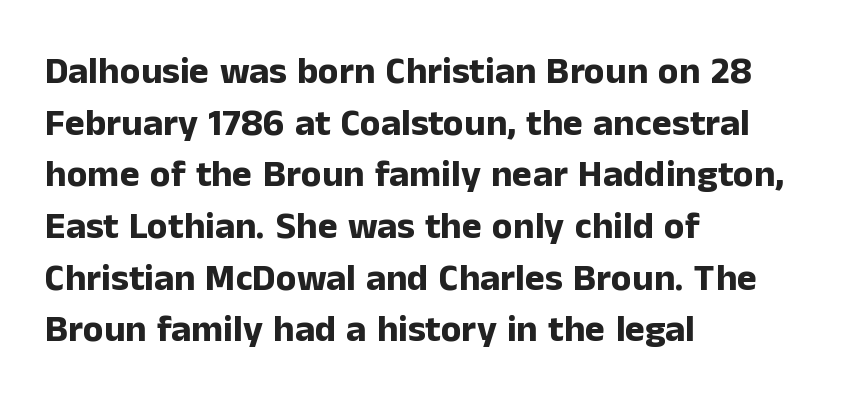
Q: Is the text bold? A: Yes.
Q: Is the text italic (slanted)? A: No, it is upright.
Q: Is the typeface a serif or a sans-serif typeface? A: Sans-serif.
Q: Is the text underlined? A: No.
Q: How is the paragraph aligned? A: Left-aligned.
Q: Is the spacing between letters normal or unusually wide? A: Normal.
Q: Is the spacing between lines tight, normal or loose? A: Normal.
Q: Width (condensed, normal, or wide)? A: Normal.
Q: Stroke contrast? A: Low.
Q: x-height? A: Medium.
Q: Monospaced? A: No.
